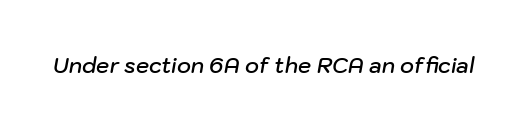
{"italic": "yes", "lean": "right", "slant_degrees": 10, "bold": "semi", "underline": "no", "letter_spacing": "normal", "letter_spacing_em": 0.0, "glyph_px": 21}
